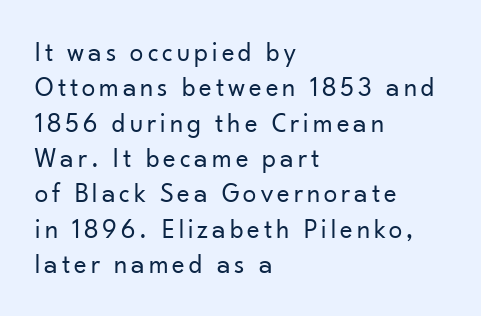
Q: Is the text bold? A: No.
Q: Is the text italic (slanted)? A: No, it is upright.
Q: Is the text underlined? A: No.
Q: How is the paragraph aligned? A: Left-aligned.
Q: Is the spacing between lines tight, normal or loose? A: Normal.
